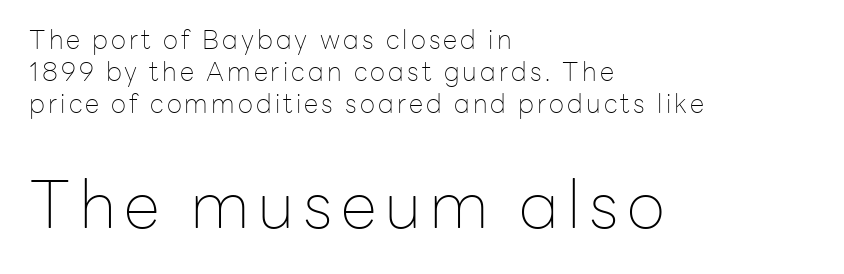
{"serif": "no", "italic": "no", "bold": "no", "weight": "thin", "width": "normal", "stroke_contrast": "low", "x_height": "medium", "monospaced": "no", "underline": "no", "align": "left", "line_spacing_ratio": 1.23, "larger_block": "second", "size_ratio": 2.54, "glyph_px": 66}
